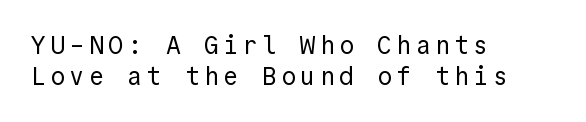
The image shows 25 px text type, upright; set left-aligned, normal line spacing (1.26x), not underlined.
